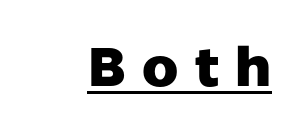
The image shows 55 px heavy sans-serif type, upright; set unusually wide letter spacing (+0.3 em), underlined; low stroke contrast and a medium x-height.
